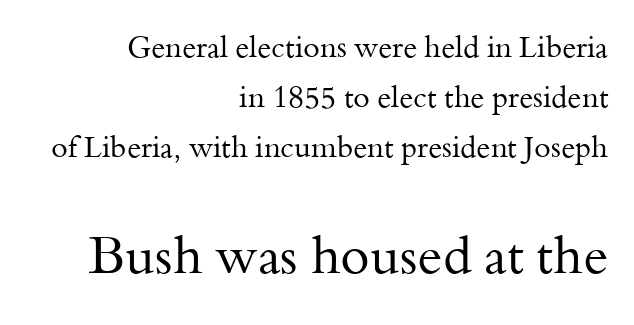
Q: Is the text bold? A: No.
Q: Is the text italic (slanted)? A: No, it is upright.
Q: Is the typeface a serif or a sans-serif typeface? A: Serif.
Q: Is the text underlined? A: No.
Q: How is the paragraph aligned? A: Right-aligned.
Q: Is the spacing between letters normal or unusually wide? A: Normal.
Q: Is the spacing between lines tight, normal or loose? A: Normal.
Q: Which block of text is set in a larger size, the first (top) or the second (bottom)? A: The second (bottom) one.
Q: Width (condensed, normal, or wide)? A: Normal.
Q: Stroke contrast? A: Medium.
Q: x-height? A: Small.
Q: Monospaced? A: No.
